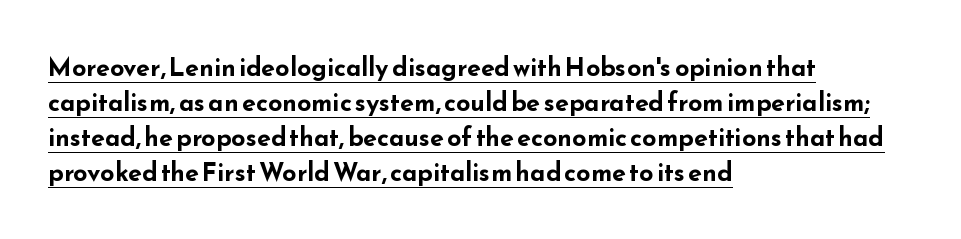
Q: Is the text bold? A: Yes.
Q: Is the text italic (slanted)? A: No, it is upright.
Q: Is the text underlined? A: Yes.
Q: How is the paragraph aligned? A: Left-aligned.
Q: Is the spacing between letters normal or unusually wide? A: Normal.
Q: Is the spacing between lines tight, normal or loose? A: Normal.
